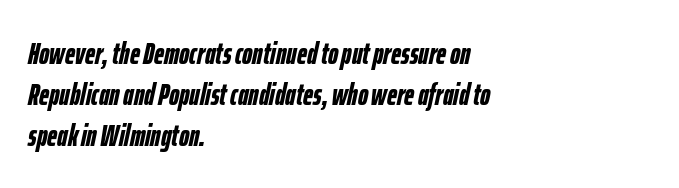
{"italic": "yes", "lean": "right", "slant_degrees": 12, "bold": "yes", "weight": "semibold", "width": "condensed", "stroke_contrast": "low", "x_height": "medium", "monospaced": "no", "underline": "no", "align": "left", "line_spacing": "normal", "line_spacing_ratio": 1.32, "letter_spacing": "normal", "letter_spacing_em": 0.0, "glyph_px": 31}
